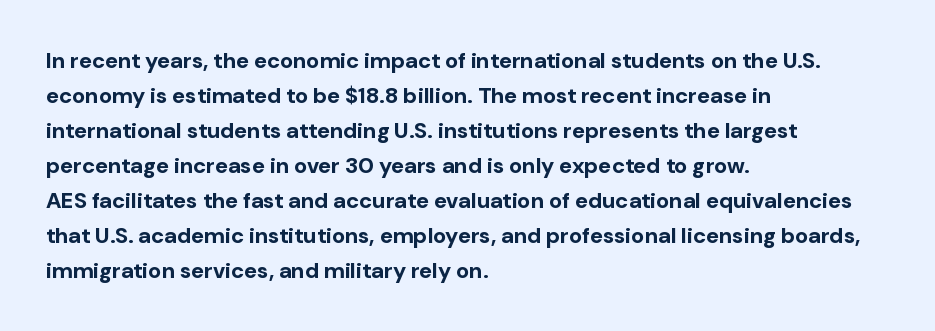
Horizontal bands of white between lines are of average thickness. The rendering keeps characters at their native spacing. Line beginnings align vertically; line endings do not. The font is running at its bold setting. No italicization has been applied; the sample stays upright.
